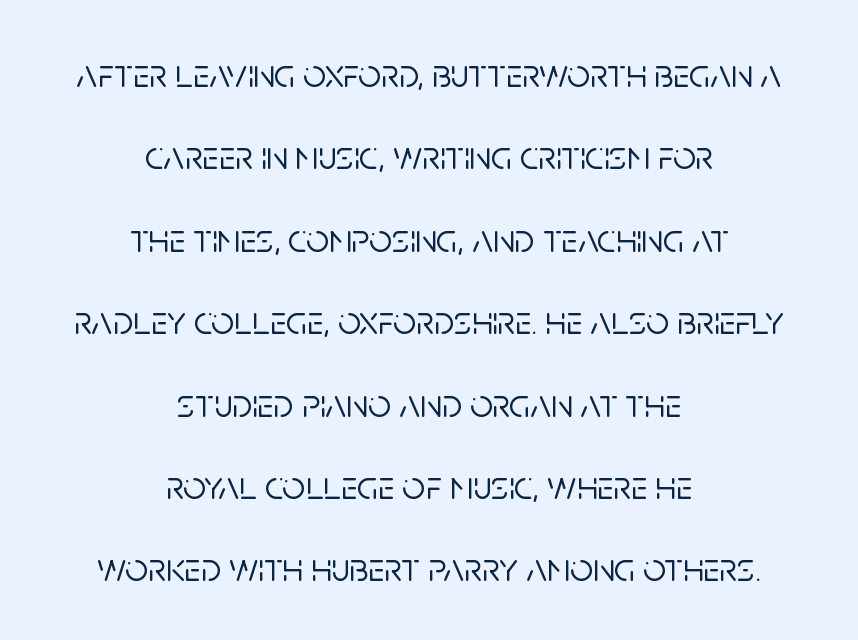
The image shows 40 px sans-serif type, upright; set centered, loose line spacing (2.06x), normal letter spacing, not underlined; low stroke contrast and a large x-height.
